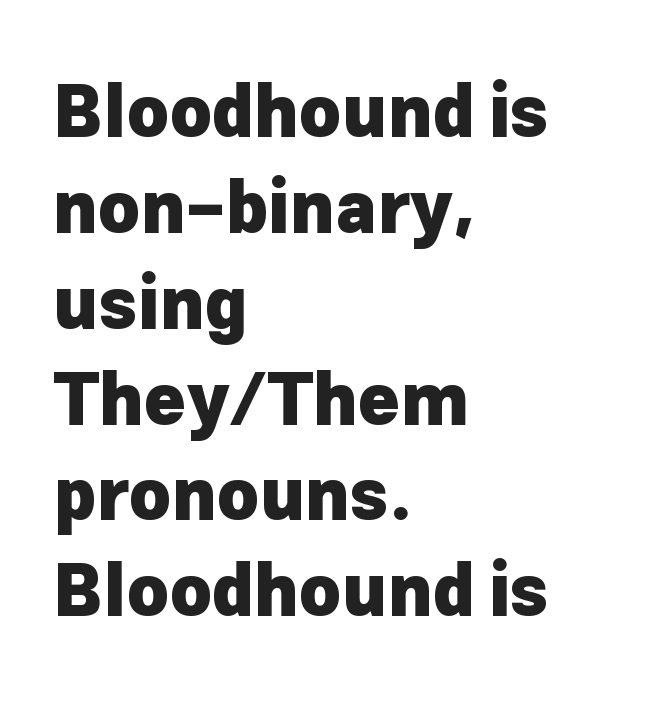
{"serif": "no", "italic": "no", "bold": "yes", "weight": "heavy", "width": "normal", "stroke_contrast": "low", "x_height": "medium", "monospaced": "no", "underline": "no", "align": "left", "line_spacing": "normal", "line_spacing_ratio": 1.35, "letter_spacing": "normal", "letter_spacing_em": 0.0, "glyph_px": 71}
